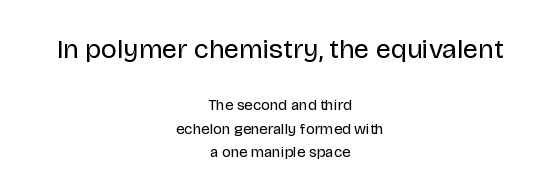
Q: Is the text bold? A: No.
Q: Is the text italic (slanted)? A: No, it is upright.
Q: Is the text underlined? A: No.
Q: How is the paragraph aligned? A: Centered.
Q: Is the spacing between letters normal or unusually wide? A: Normal.
Q: Is the spacing between lines tight, normal or loose? A: Normal.
Q: Which block of text is set in a larger size, the first (top) or the second (bottom)? A: The first (top) one.
